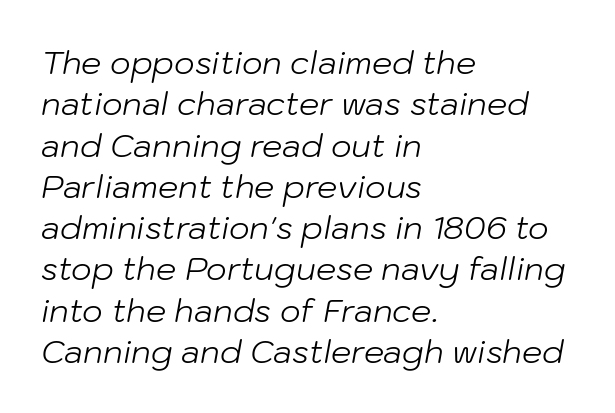
Q: Is the text bold? A: No.
Q: Is the text italic (slanted)? A: Yes, it leans right by about 10 degrees.
Q: Is the text underlined? A: No.
Q: How is the paragraph aligned? A: Left-aligned.
Q: Is the spacing between letters normal or unusually wide? A: Normal.
Q: Is the spacing between lines tight, normal or loose? A: Normal.
Q: Width (condensed, normal, or wide)? A: Normal.
Q: Stroke contrast? A: Low.
Q: x-height? A: Medium.
Q: Monospaced? A: No.
